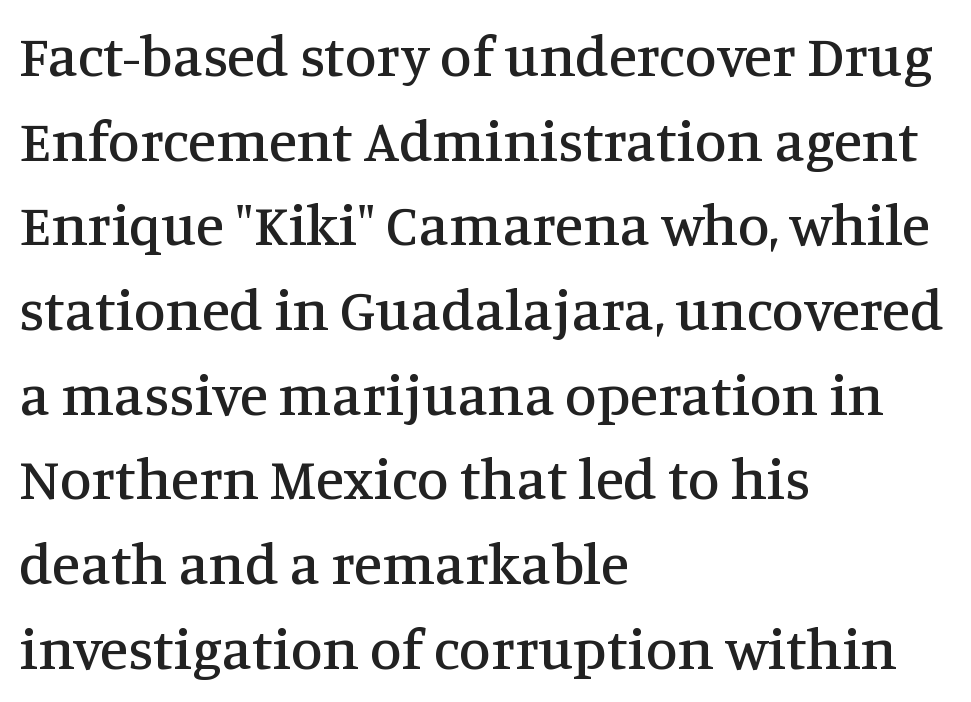
Words appear dense and cohesive because spacing is normal. Is this a fixed-width face? No — the glyphs have proportional, varying widths. A typesetter would mark this as roman, not italic. The gap between lines stays unmarked. Observe the serifs anchoring each vertical stroke in this sample. Leading: standard.
